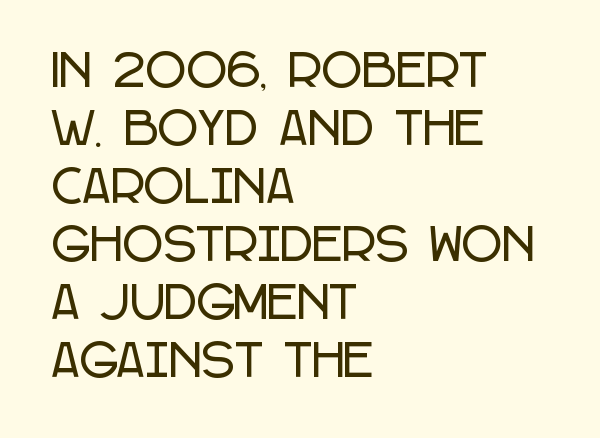
{"serif": "no", "italic": "no", "width": "condensed", "stroke_contrast": "low", "x_height": "large", "monospaced": "no", "underline": "no", "align": "left", "line_spacing": "normal", "line_spacing_ratio": 1.32, "letter_spacing": "normal", "letter_spacing_em": 0.0, "glyph_px": 44}
